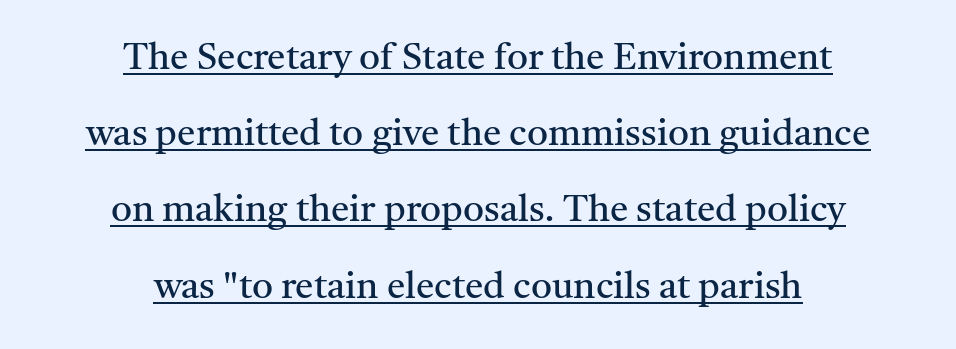
The image shows 37 px regular-weight serif type, upright; set centered, loose line spacing (2.06x), normal letter spacing, underlined; medium stroke contrast and a medium x-height.
